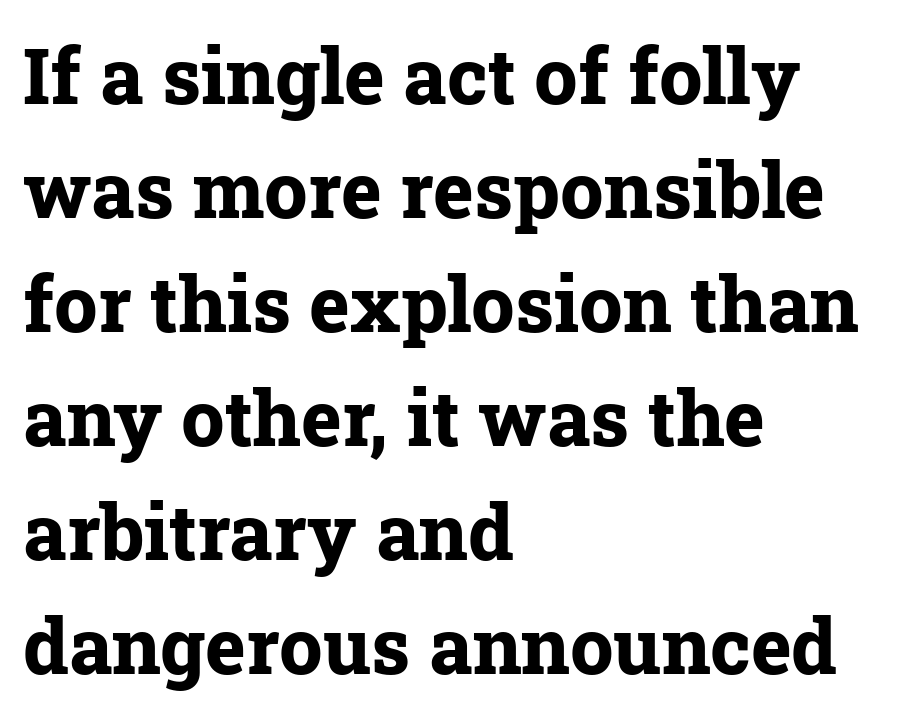
The gap between lines stays unmarked. Is there any slant? The stems are plumb. A typesetter would call this zero additional tracking. Is there much room between lines? A standard amount, neither cramped nor airy. In terms of letterform style, serifs are clearly present.
